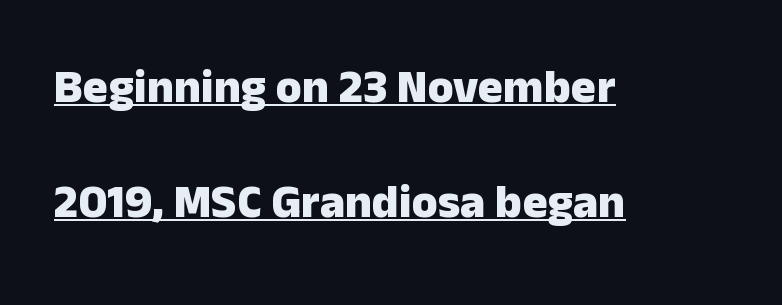
The image shows 47 px heavy sans-serif type, upright; set left-aligned, loose line spacing (2.45x), normal letter spacing, underlined; low stroke contrast and a medium x-height.
